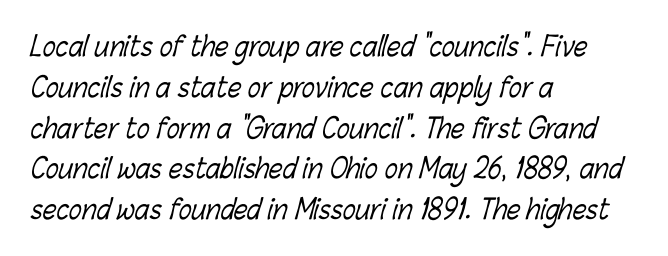
{"bold": "no", "underline": "no", "align": "left", "line_spacing": "normal", "line_spacing_ratio": 1.51, "letter_spacing": "normal", "letter_spacing_em": 0.0, "glyph_px": 27}
